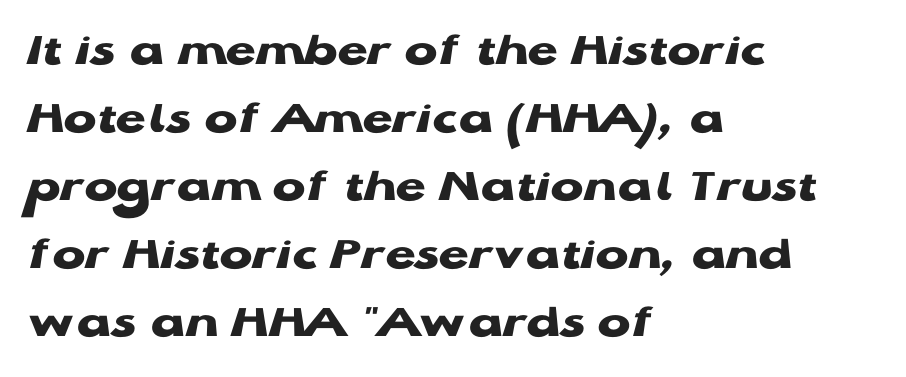
This is heavy type, rendered in bold. Descenders are the only things crossing below the line. The horizontal fit of the characters is conventional and even. The axis of the letterforms is exactly vertical. Here the designer chose a conventional face with non-uniform glyph widths. The rendering anchors every line to the left-hand side.
